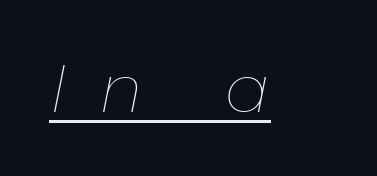
The image shows 67 px thin type, italic (leaning right); set unusually wide letter spacing (+0.47 em), underlined; low stroke contrast and a medium x-height.
